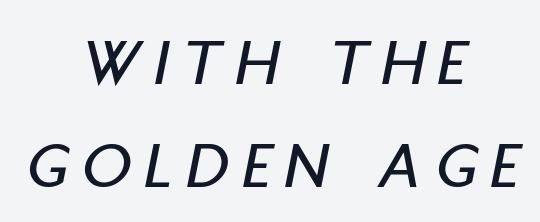
The image shows 68 px condensed type, italic (leaning right); set centered, normal line spacing (1.52x), unusually wide letter spacing (+0.22 em), not underlined; low stroke contrast and a large x-height.
